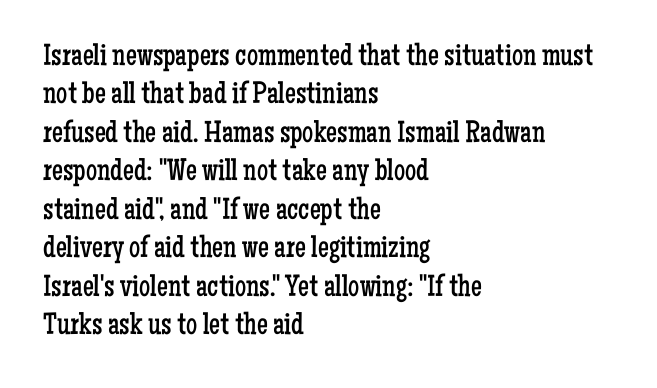
{"serif": "yes", "italic": "no", "bold": "no", "weight": "regular", "width": "condensed", "stroke_contrast": "low", "x_height": "medium", "monospaced": "no", "underline": "no", "align": "left", "line_spacing_ratio": 1.24, "letter_spacing": "normal", "letter_spacing_em": 0.0, "glyph_px": 31}
